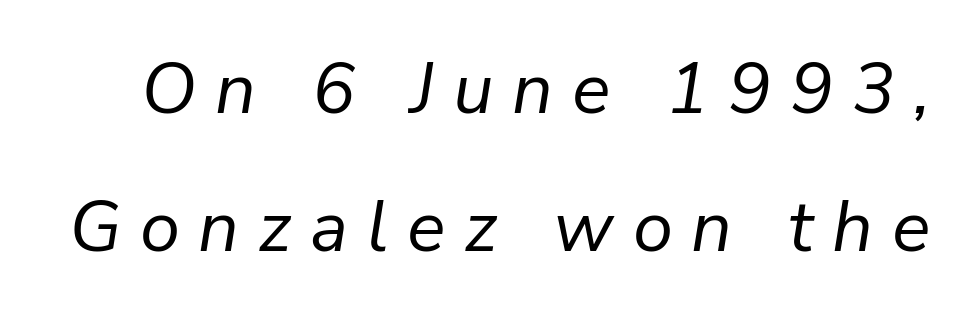
The image shows 72 px regular-weight type, italic (leaning right); set loose line spacing (1.92x), unusually wide letter spacing (+0.26 em), not underlined; low stroke contrast and a medium x-height.
